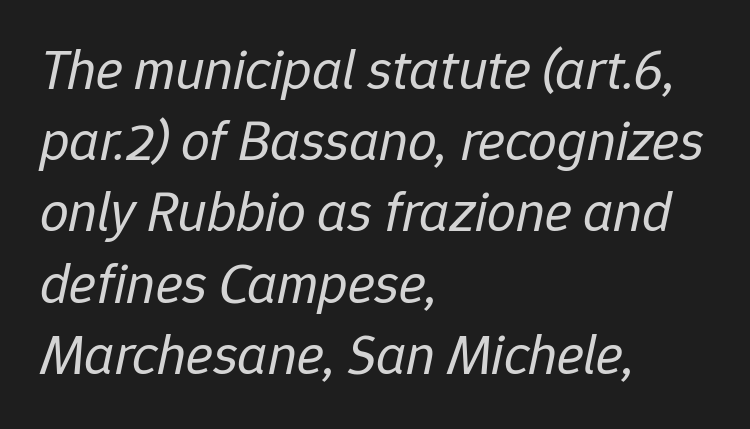
The image shows 57 px regular-weight type, italic (leaning right); set left-aligned, normal line spacing (1.25x), normal letter spacing, not underlined; low stroke contrast and a medium x-height.
